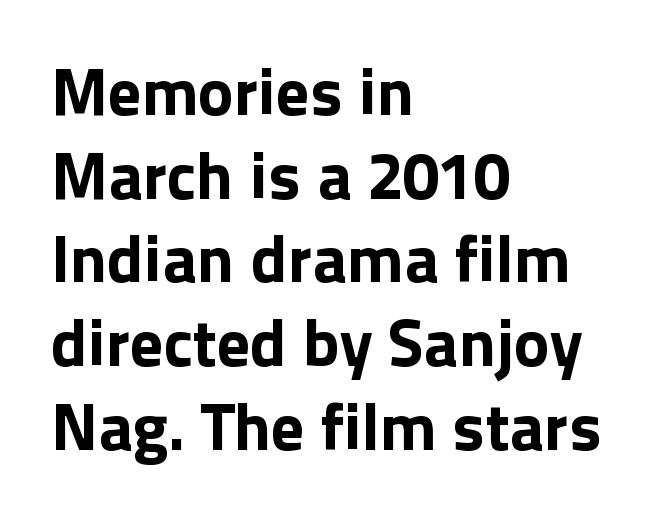
Q: Is the text bold? A: Yes.
Q: Is the text italic (slanted)? A: No, it is upright.
Q: Is the typeface a serif or a sans-serif typeface? A: Sans-serif.
Q: Is the text underlined? A: No.
Q: How is the paragraph aligned? A: Left-aligned.
Q: Is the spacing between letters normal or unusually wide? A: Normal.
Q: Is the spacing between lines tight, normal or loose? A: Normal.
Q: Width (condensed, normal, or wide)? A: Normal.
Q: x-height? A: Medium.
Q: Monospaced? A: No.
